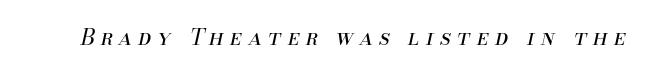
The image shows 22 px text type, italic (leaning right); set unusually wide letter spacing (+0.29 em), not underlined.
